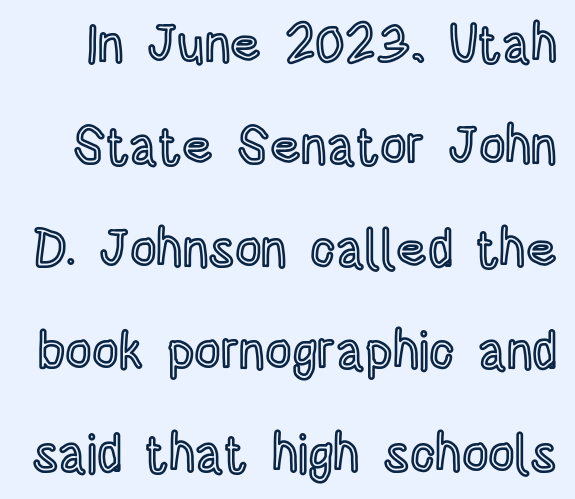
The image shows 52 px condensed type, upright; set loose line spacing (1.97x), normal letter spacing, not underlined; a large x-height.
